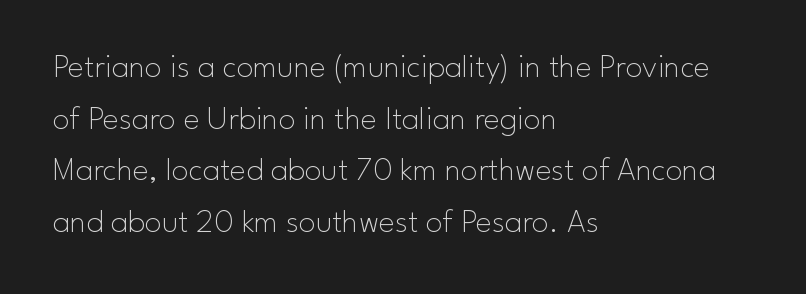
Varying glyph widths throughout — classic text-font behaviour. Casual observation: everything's shoved over to the left. Bare-footed words on every line. Each stroke keeps to a modest, everyday thickness or less. This is roman type, the default non-slanted kind.
